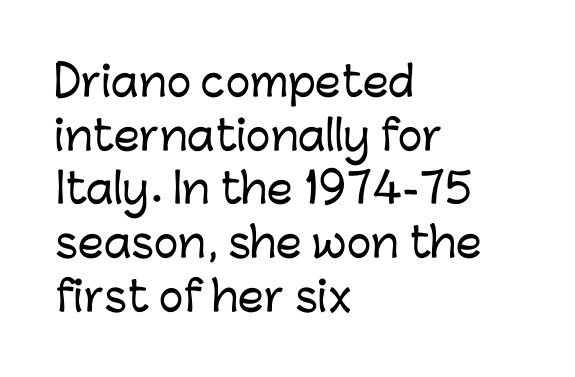
The image shows 41 px sans-serif type, upright; set left-aligned, normal line spacing (1.31x), normal letter spacing, not underlined; low stroke contrast and a medium x-height.
